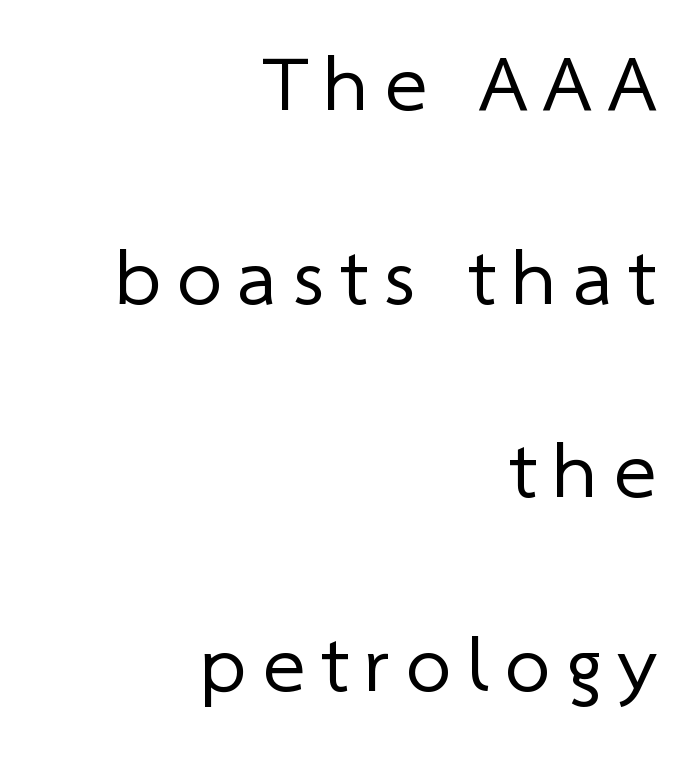
Q: Is the text bold? A: No.
Q: Is the typeface a serif or a sans-serif typeface? A: Sans-serif.
Q: Is the text underlined? A: No.
Q: How is the paragraph aligned? A: Right-aligned.
Q: Is the spacing between letters normal or unusually wide? A: Unusually wide.
Q: Is the spacing between lines tight, normal or loose? A: Loose.
Q: Width (condensed, normal, or wide)? A: Normal.
Q: Stroke contrast? A: Low.
Q: x-height? A: Medium.
Q: Monospaced? A: No.
